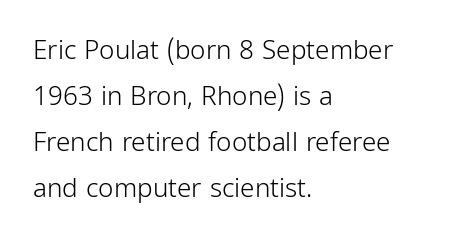
Look at the tracking — it's just the regular setting, nothing added. Each stroke keeps to a modest, everyday thickness or less. The compositor pushed each line to the left boundary. The font's upright variant was chosen for this text. A clean baseline with only descenders dipping below it.
